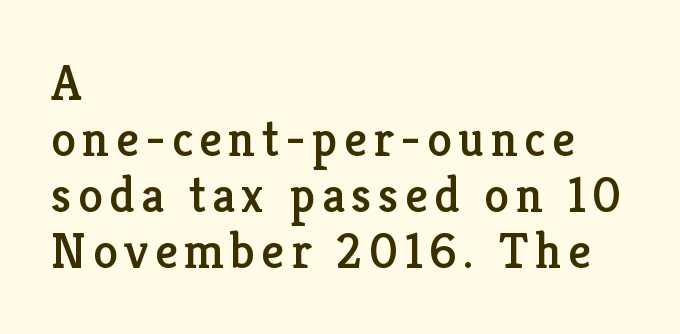
The image shows 50 px serif type, upright; set left-aligned, tight line spacing (1.12x), not underlined; low stroke contrast and a medium x-height.
